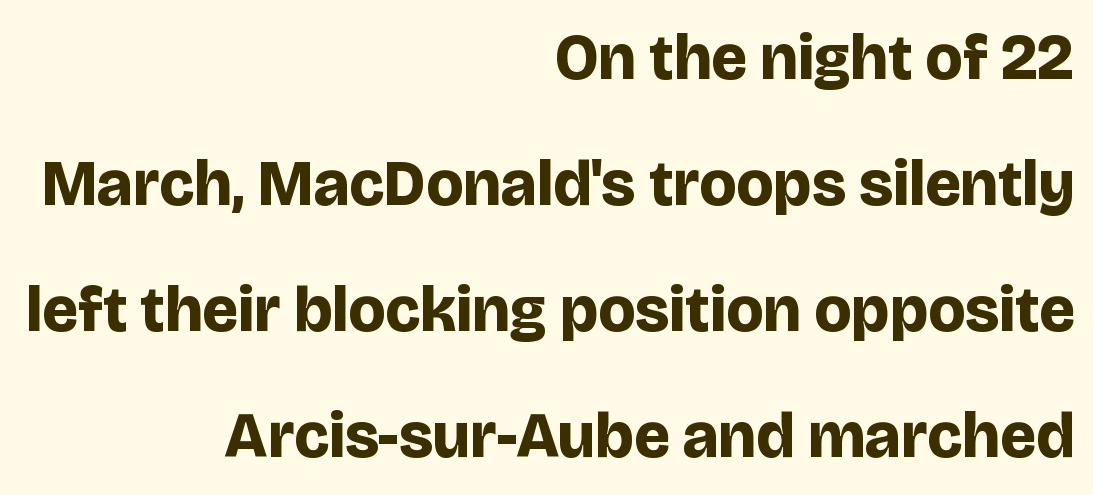
Q: Is the text bold? A: Yes.
Q: Is the text italic (slanted)? A: No, it is upright.
Q: Is the typeface a serif or a sans-serif typeface? A: Sans-serif.
Q: Is the text underlined? A: No.
Q: How is the paragraph aligned? A: Right-aligned.
Q: Is the spacing between letters normal or unusually wide? A: Normal.
Q: Is the spacing between lines tight, normal or loose? A: Loose.
Q: Width (condensed, normal, or wide)? A: Normal.
Q: Stroke contrast? A: Low.
Q: x-height? A: Large.
Q: Monospaced? A: No.
